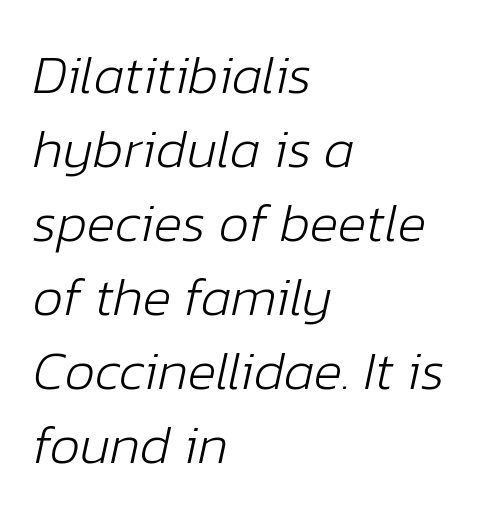
Teacher's note: observe the even left margin — that is flush-left alignment. Nothing unusual about the tracking: characters are spaced as the font intends. Is there much room between lines? A standard amount, neither cramped nor airy. Yep, that's italic — everything's leaning. The gap between lines stays unmarked. Looks like regular typesetting: each glyph gets only the width it needs.
